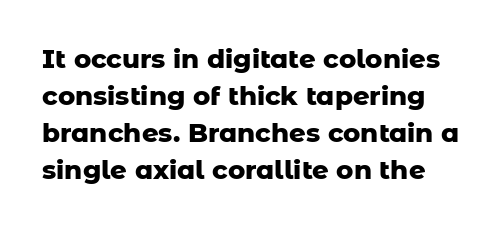
A typesetter would mark this as roman, not italic. A bare baseline throughout the passage. Heavy-handed strokes throughout: this text is bold. Does extra space separate the letters? No, they use regular spacing.
